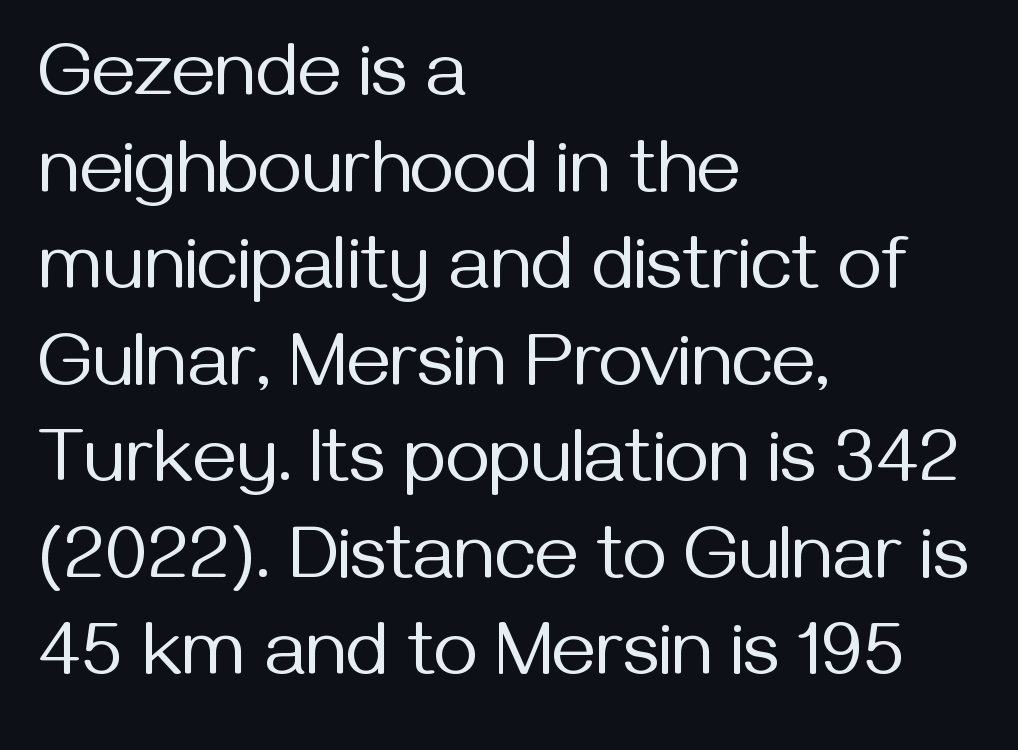
{"serif": "no", "italic": "no", "bold": "no", "weight": "regular", "width": "normal", "stroke_contrast": "medium", "x_height": "medium", "monospaced": "no", "underline": "no", "align": "left", "line_spacing": "normal", "line_spacing_ratio": 1.27, "letter_spacing": "normal", "letter_spacing_em": 0.0, "glyph_px": 76}
